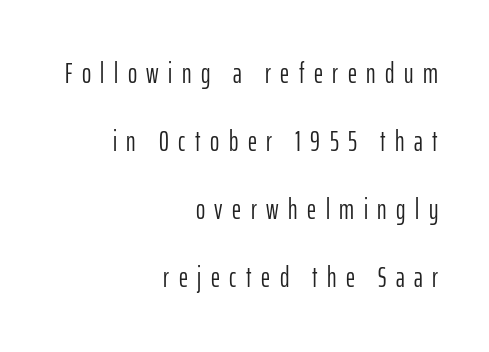
The image shows 28 px light, condensed sans-serif type, upright; set right-aligned, loose line spacing (2.43x), unusually wide letter spacing (+0.34 em), not underlined; low stroke contrast and a medium x-height.
